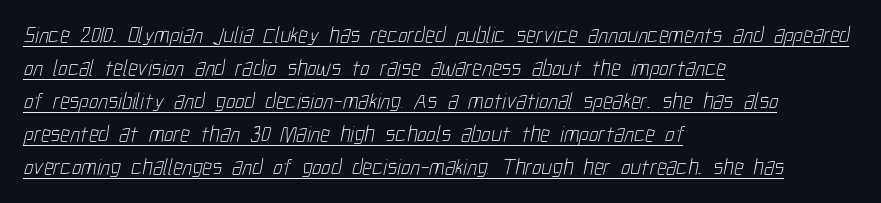
Tracking value appears to be zero — textbook default spacing. Stem width sits at or under what a default text font uses. Leading: standard. This sample carries an underscore along the baseline area. Caption: multi-line text, flush left, ragged right.
